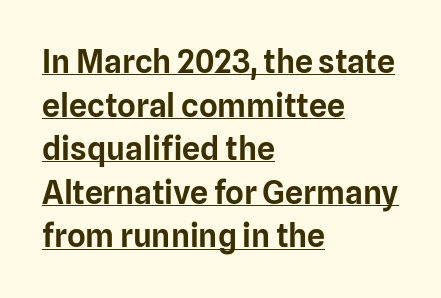
The image shows 32 px sans-serif type, upright; set left-aligned, normal line spacing (1.36x), normal letter spacing, underlined; low stroke contrast and a medium x-height.
